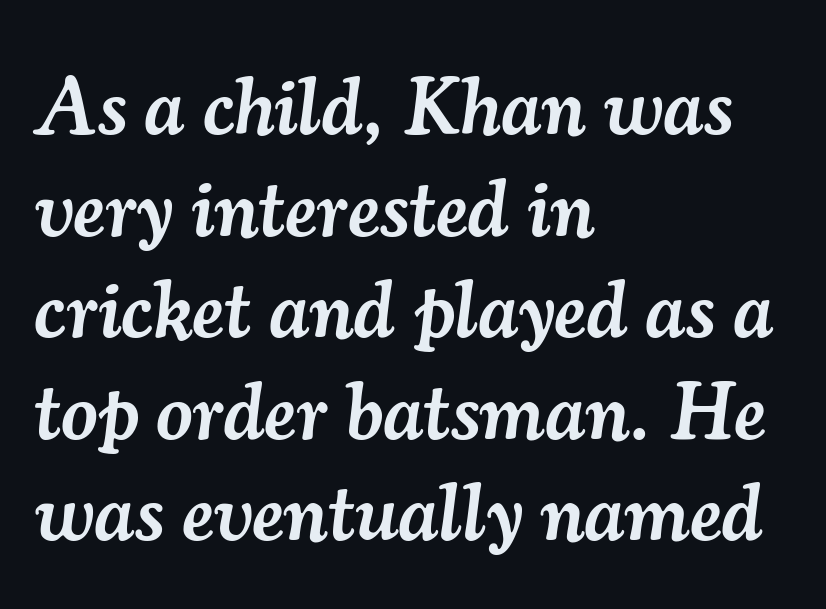
Q: Is the text bold? A: Semi-bold.
Q: Is the text italic (slanted)? A: Yes, it leans right by about 7 degrees.
Q: Is the typeface a serif or a sans-serif typeface? A: Serif.
Q: Is the text underlined? A: No.
Q: How is the paragraph aligned? A: Left-aligned.
Q: Is the spacing between letters normal or unusually wide? A: Normal.
Q: Is the spacing between lines tight, normal or loose? A: Normal.
Q: Width (condensed, normal, or wide)? A: Normal.
Q: Stroke contrast? A: Medium.
Q: x-height? A: Small.
Q: Monospaced? A: No.
